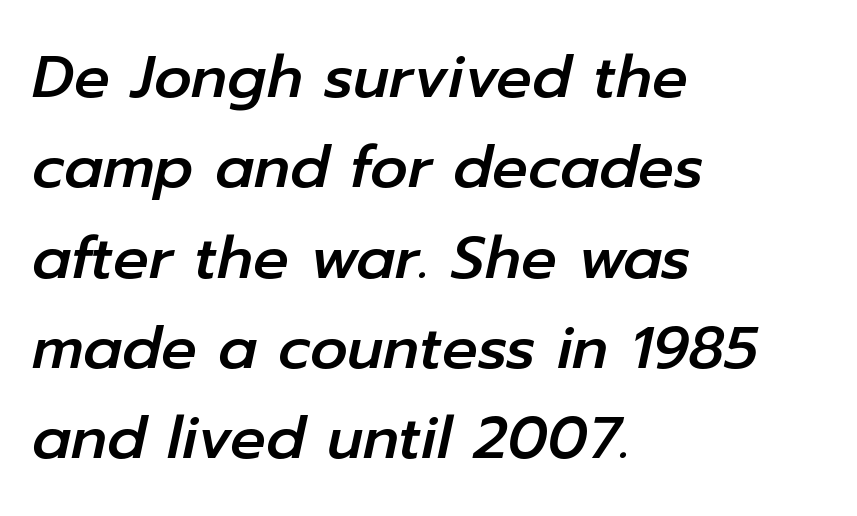
Q: Is the text italic (slanted)? A: Yes, it leans right by about 12 degrees.
Q: Is the text underlined? A: No.
Q: How is the paragraph aligned? A: Left-aligned.
Q: Is the spacing between letters normal or unusually wide? A: Normal.
Q: Is the spacing between lines tight, normal or loose? A: Normal.
Q: Width (condensed, normal, or wide)? A: Normal.
Q: Stroke contrast? A: Low.
Q: x-height? A: Medium.
Q: Monospaced? A: No.
